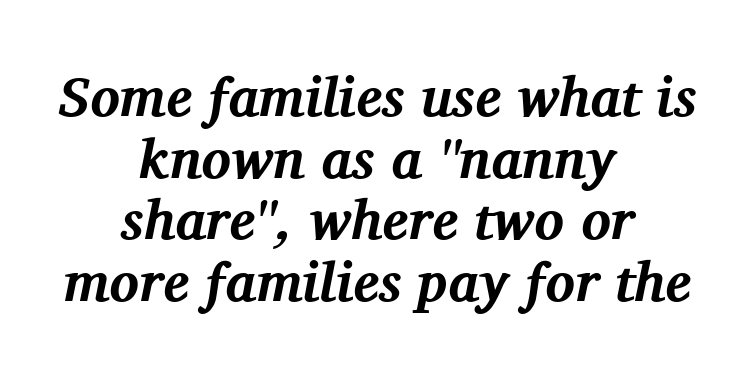
{"serif": "yes", "italic": "yes", "lean": "right", "slant_degrees": 11, "bold": "yes", "weight": "bold", "width": "normal", "stroke_contrast": "medium", "x_height": "medium", "monospaced": "no", "underline": "no", "align": "center", "line_spacing": "tight", "line_spacing_ratio": 1.12, "letter_spacing": "normal", "letter_spacing_em": 0.0, "glyph_px": 55}
